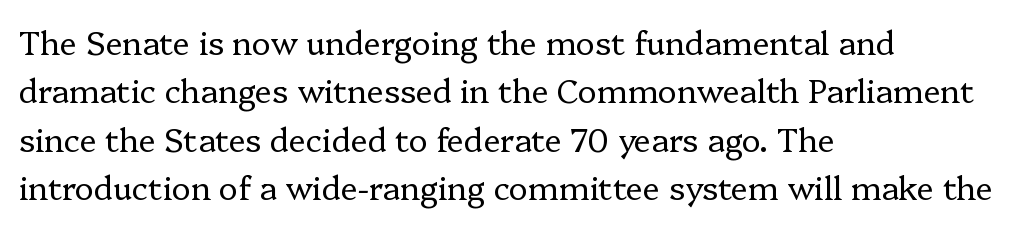
{"serif": "yes", "italic": "no", "bold": "no", "weight": "regular", "width": "normal", "stroke_contrast": "low", "x_height": "medium", "monospaced": "no", "underline": "no", "align": "left", "line_spacing": "normal", "line_spacing_ratio": 1.51, "letter_spacing": "normal", "letter_spacing_em": 0.0, "glyph_px": 32}
